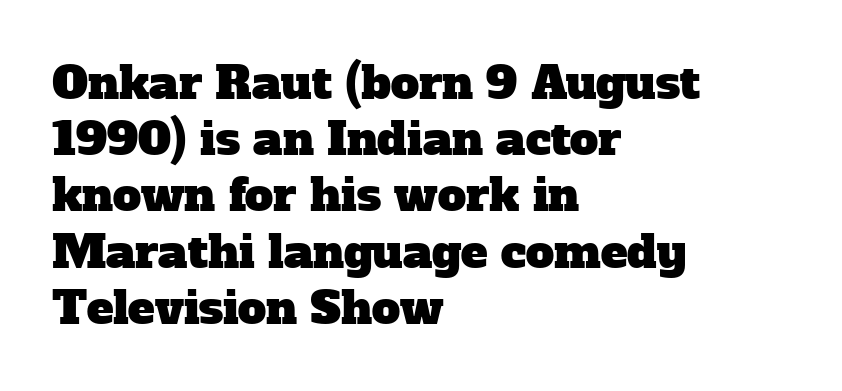
Q: Is the typeface a serif or a sans-serif typeface? A: Serif.
Q: Is the text underlined? A: No.
Q: How is the paragraph aligned? A: Left-aligned.
Q: Is the spacing between letters normal or unusually wide? A: Normal.
Q: Is the spacing between lines tight, normal or loose? A: Normal.
Q: Width (condensed, normal, or wide)? A: Normal.
Q: Stroke contrast? A: Low.
Q: x-height? A: Medium.
Q: Monospaced? A: No.
